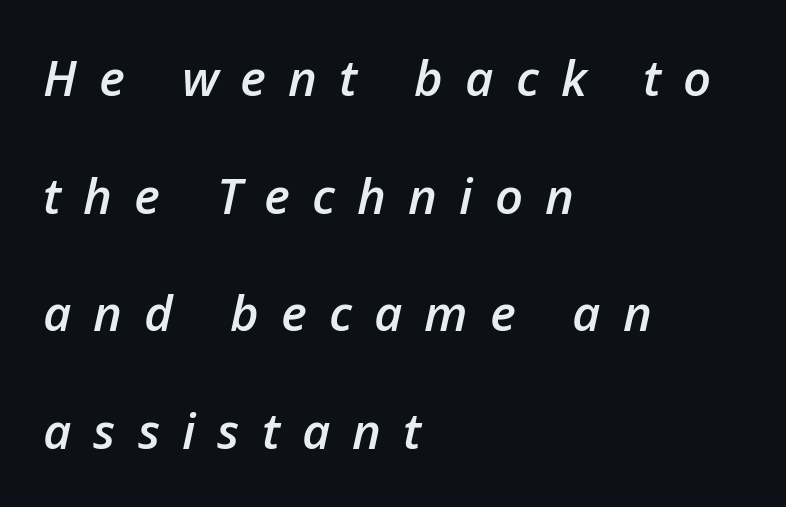
{"italic": "yes", "lean": "right", "slant_degrees": 12, "bold": "semi", "weight": "semibold", "width": "normal", "stroke_contrast": "low", "x_height": "medium", "monospaced": "no", "underline": "no", "align": "left", "line_spacing": "loose", "line_spacing_ratio": 2.4, "letter_spacing": "wide", "letter_spacing_em": 0.45, "glyph_px": 49}
